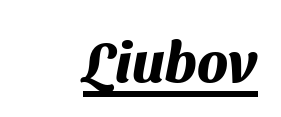
Q: Is the text bold? A: Yes.
Q: Is the typeface a serif or a sans-serif typeface? A: Sans-serif.
Q: Is the text underlined? A: Yes.
Q: How is the paragraph aligned? A: Right-aligned.
Q: Is the spacing between letters normal or unusually wide? A: Normal.
Q: Width (condensed, normal, or wide)? A: Normal.
Q: Stroke contrast? A: Medium.
Q: x-height? A: Medium.
Q: Monospaced? A: No.
